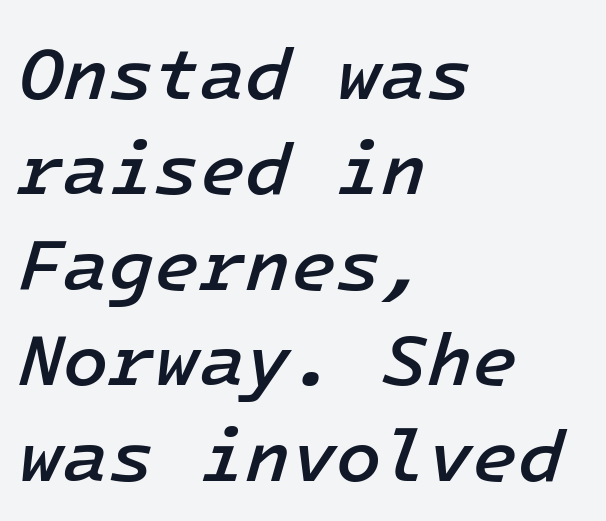
{"italic": "yes", "lean": "right", "slant_degrees": 16, "bold": "semi", "weight": "semibold", "width": "normal", "stroke_contrast": "low", "x_height": "medium", "underline": "no", "align": "left", "line_spacing": "normal", "line_spacing_ratio": 1.29, "letter_spacing": "normal", "letter_spacing_em": 0.0, "glyph_px": 74}
